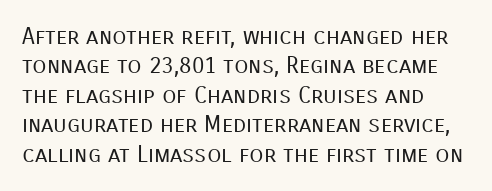
{"italic": "no", "bold": "no", "underline": "no", "align": "left", "line_spacing": "normal", "line_spacing_ratio": 1.28, "letter_spacing": "normal", "letter_spacing_em": 0.0, "glyph_px": 23}
